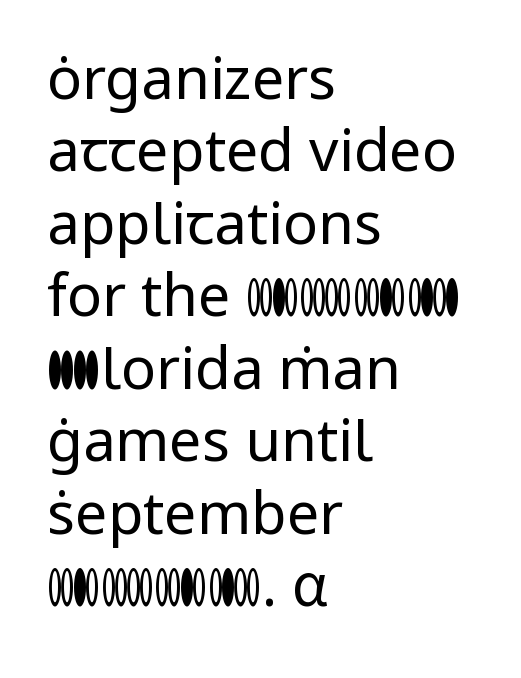
Q: Is the text bold? A: No.
Q: Is the text italic (slanted)? A: No, it is upright.
Q: Is the typeface a serif or a sans-serif typeface? A: Sans-serif.
Q: Is the text underlined? A: No.
Q: How is the paragraph aligned? A: Left-aligned.
Q: Is the spacing between letters normal or unusually wide? A: Normal.
Q: Is the spacing between lines tight, normal or loose? A: Normal.
Q: Width (condensed, normal, or wide)? A: Normal.
Q: Stroke contrast? A: Low.
Q: x-height? A: Medium.
Q: Monospaced? A: No.
